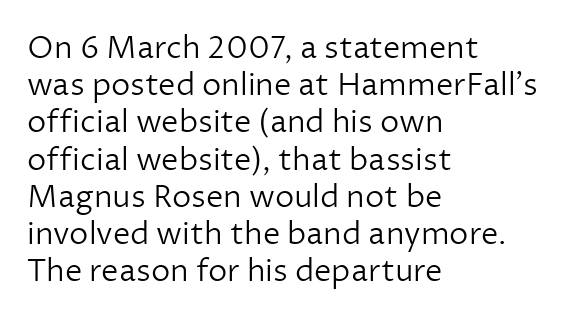
The image shows 31 px light sans-serif type, upright; set left-aligned, line spacing 1.2x, normal letter spacing, not underlined; low stroke contrast and a medium x-height.
